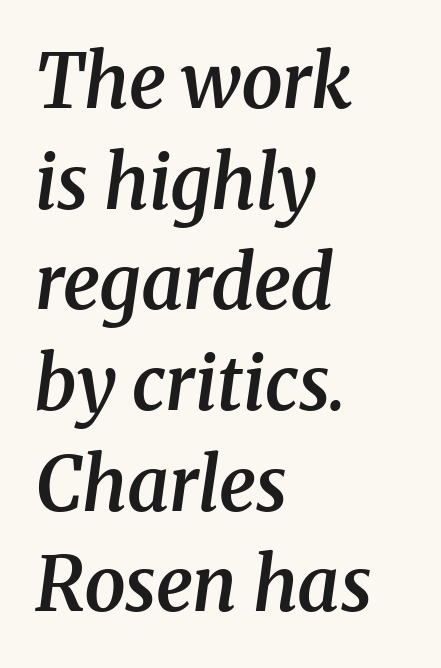
The image shows 74 px semibold serif type, italic (leaning right); set left-aligned, normal line spacing (1.36x), normal letter spacing, not underlined; medium stroke contrast and a medium x-height.
